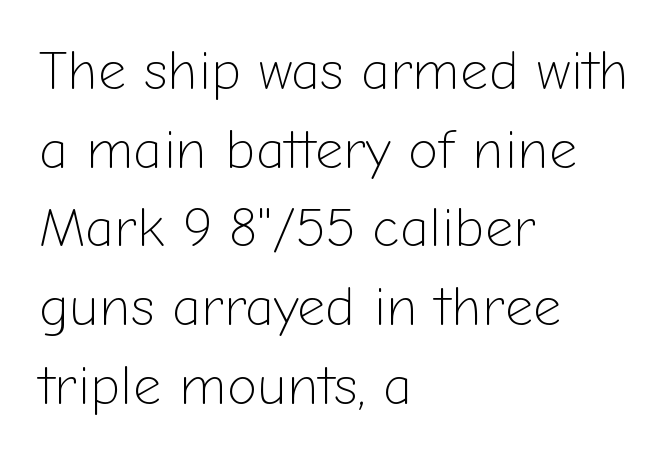
Q: Is the text bold? A: No.
Q: Is the text italic (slanted)? A: No, it is upright.
Q: Is the typeface a serif or a sans-serif typeface? A: Sans-serif.
Q: Is the text underlined? A: No.
Q: How is the paragraph aligned? A: Left-aligned.
Q: Is the spacing between letters normal or unusually wide? A: Normal.
Q: Is the spacing between lines tight, normal or loose? A: Normal.
Q: Width (condensed, normal, or wide)? A: Normal.
Q: Stroke contrast? A: Low.
Q: x-height? A: Medium.
Q: Monospaced? A: No.
